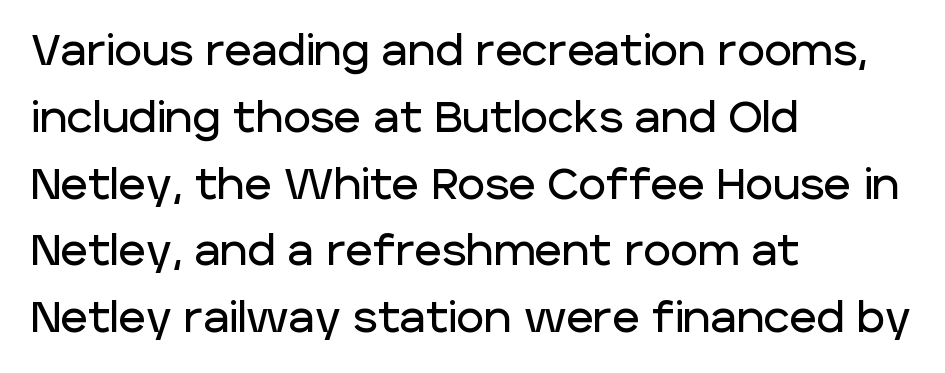
{"serif": "no", "italic": "no", "width": "normal", "stroke_contrast": "low", "x_height": "large", "monospaced": "no", "underline": "no", "align": "left", "line_spacing": "normal", "line_spacing_ratio": 1.59, "letter_spacing": "normal", "letter_spacing_em": 0.0, "glyph_px": 42}
